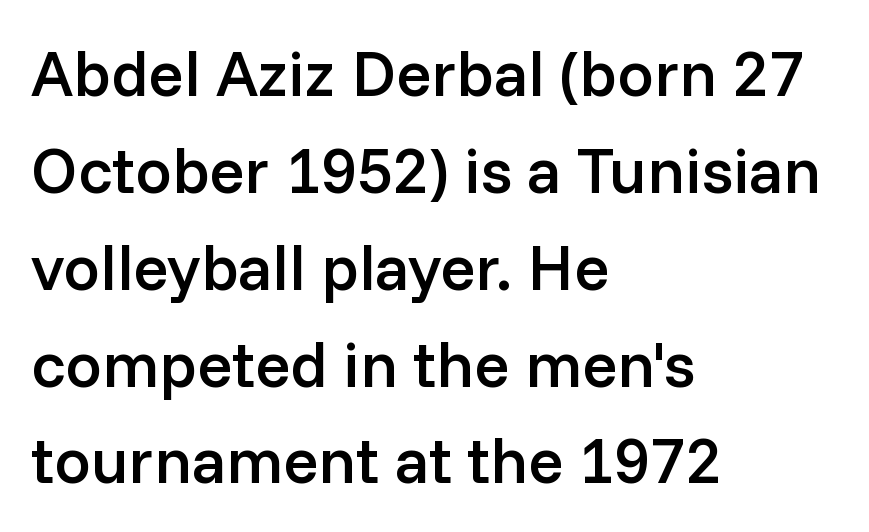
{"serif": "no", "italic": "no", "bold": "semi", "weight": "semibold", "width": "normal", "stroke_contrast": "low", "x_height": "medium", "monospaced": "no", "underline": "no", "align": "left", "line_spacing": "normal", "line_spacing_ratio": 1.49, "letter_spacing": "normal", "letter_spacing_em": 0.0, "glyph_px": 65}
